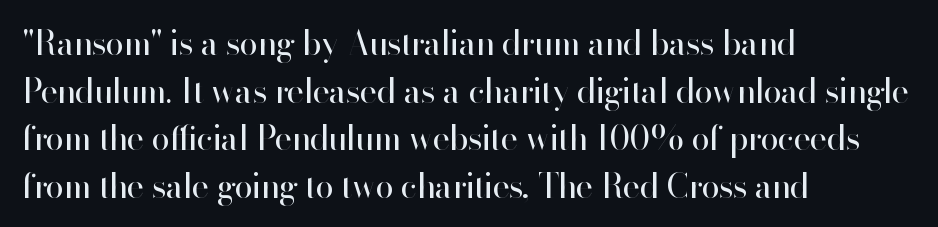
{"serif": "no", "italic": "no", "bold": "no", "weight": "regular", "width": "normal", "stroke_contrast": "high", "x_height": "small", "monospaced": "no", "underline": "no", "align": "left", "line_spacing": "normal", "line_spacing_ratio": 1.44, "letter_spacing": "normal", "letter_spacing_em": 0.0, "glyph_px": 33}
